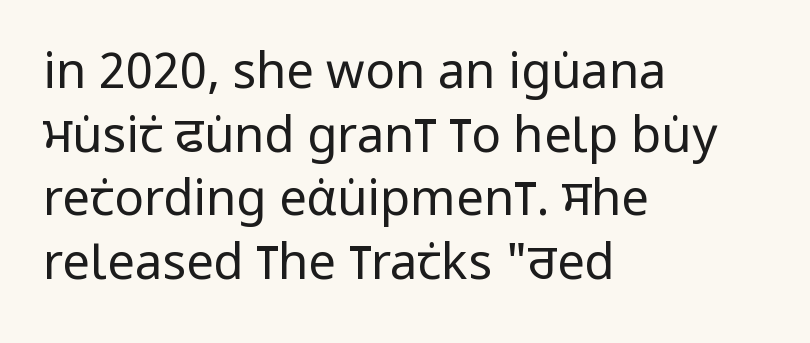
The image shows 49 px regular-weight, condensed sans-serif type, upright; set left-aligned, normal line spacing (1.3x), normal letter spacing, not underlined; low stroke contrast and a large x-height.
